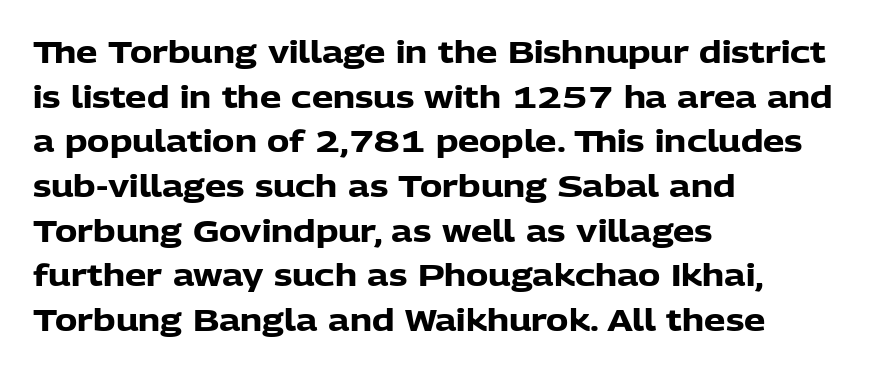
Q: Is the text bold? A: Yes.
Q: Is the text italic (slanted)? A: No, it is upright.
Q: Is the typeface a serif or a sans-serif typeface? A: Sans-serif.
Q: Is the text underlined? A: No.
Q: How is the paragraph aligned? A: Left-aligned.
Q: Is the spacing between letters normal or unusually wide? A: Normal.
Q: Is the spacing between lines tight, normal or loose? A: Normal.
Q: Width (condensed, normal, or wide)? A: Normal.
Q: Stroke contrast? A: Low.
Q: x-height? A: Medium.
Q: Monospaced? A: No.
